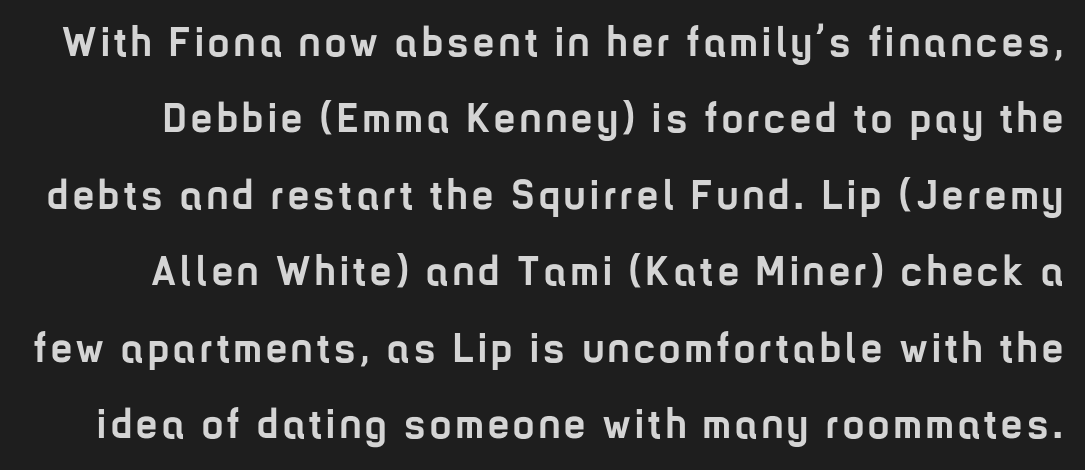
These words are printed bold, with thick strokes throughout. Classification — sans serif. Nope, not italic — everything's standing straight. Letters rest on an invisible, unmarked baseline. Proportional: the letters do not fall into vertical columns.
